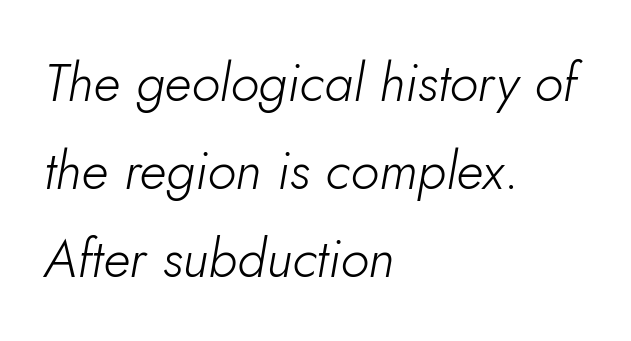
The rendering uses natural spacing where letterforms have individual widths. Glance below the letters and you will spot only blank space. A typesetter would call this leading conventional body-copy spacing. What stands out about the letter spacing? Nothing — it is the standard amount. Slanted lettering throughout.
